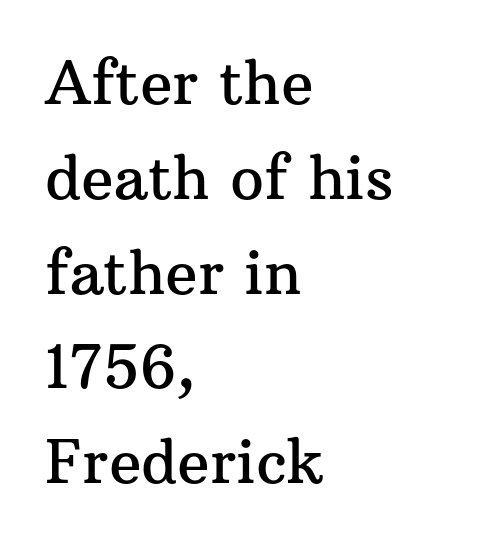
The typography opts for an upright posture over an oblique one. These lines sit exactly where default settings would place them. Default kerning and tracking; the words read as compact shapes. Underline: absent. The lines in this sample share a left origin and differ only in where they stop. Varying glyph widths throughout — classic text-font behaviour.
